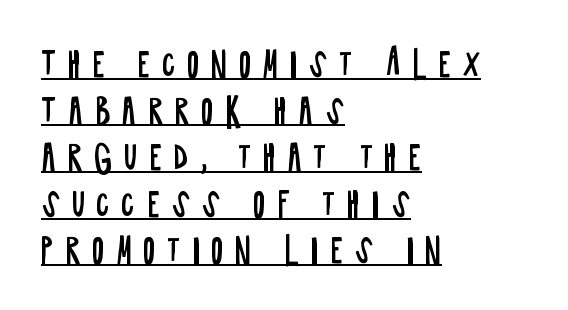
The image shows 34 px regular-weight, condensed sans-serif type, upright; set left-aligned, normal line spacing (1.37x), unusually wide letter spacing (+0.33 em), underlined; low stroke contrast and a large x-height.
